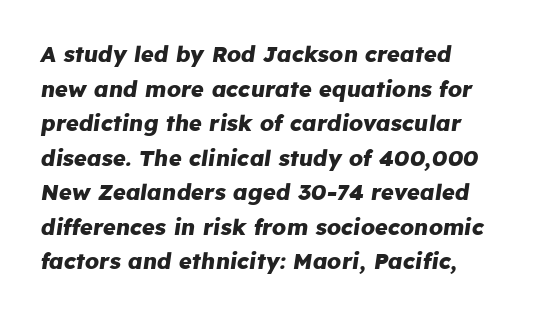
Q: Is the text bold? A: Yes.
Q: Is the text italic (slanted)? A: Yes, it leans right by about 8 degrees.
Q: Is the text underlined? A: No.
Q: Is the spacing between letters normal or unusually wide? A: Normal.
Q: Is the spacing between lines tight, normal or loose? A: Normal.
